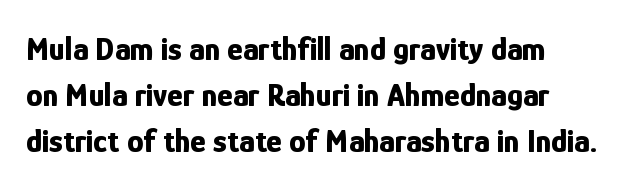
The image shows 33 px bold, condensed sans-serif type, upright; set left-aligned, normal line spacing (1.39x), normal letter spacing, not underlined; low stroke contrast and a medium x-height.
